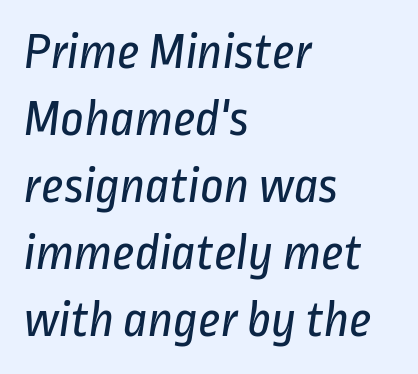
The image shows 52 px regular-weight, condensed sans-serif type; set left-aligned, normal line spacing (1.29x), normal letter spacing, not underlined; low stroke contrast and a medium x-height.
